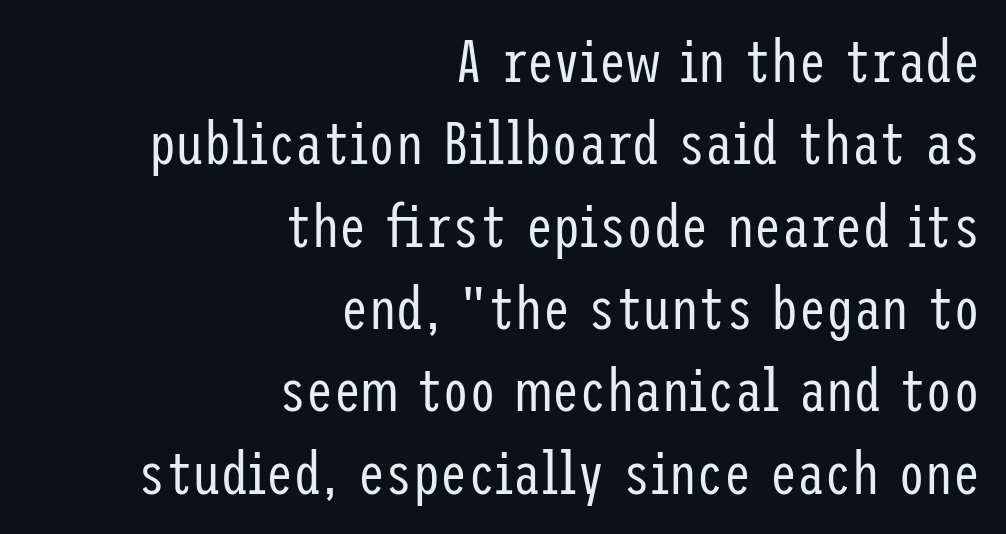
Q: Is the text bold? A: No.
Q: Is the text italic (slanted)? A: No, it is upright.
Q: Is the typeface a serif or a sans-serif typeface? A: Sans-serif.
Q: Is the text underlined? A: No.
Q: How is the paragraph aligned? A: Right-aligned.
Q: Is the spacing between letters normal or unusually wide? A: Normal.
Q: Is the spacing between lines tight, normal or loose? A: Normal.
Q: Width (condensed, normal, or wide)? A: Condensed.
Q: Stroke contrast? A: Low.
Q: x-height? A: Medium.
